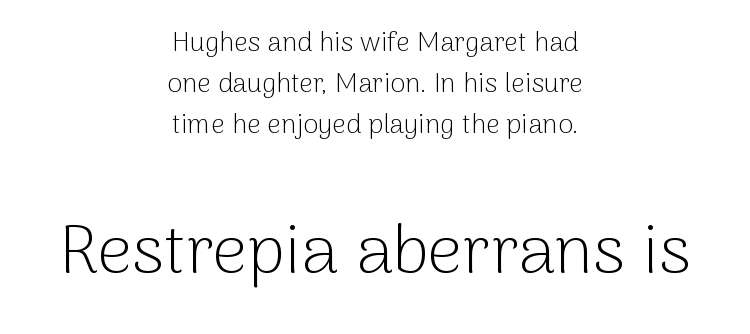
The image shows 68 px light sans-serif type, upright; set centered, normal line spacing (1.52x), normal letter spacing, not underlined; the second (bottom) block is 2.52x larger; low stroke contrast and a medium x-height.
